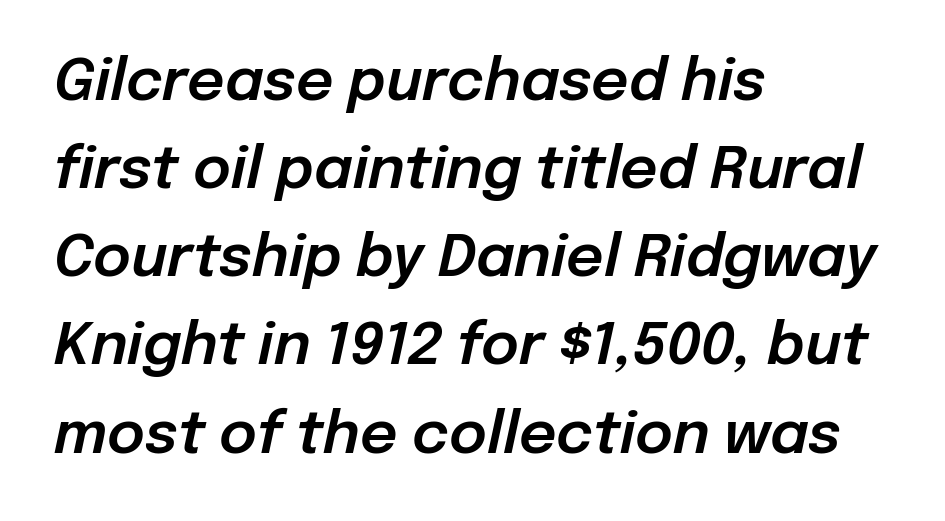
Teacher's note: observe the even left margin — that is flush-left alignment. Any mark beneath the type? The region is blank. Slant detected: the letters are inclined. The letterforms sit shoulder to shoulder at normal distance. Students, observe: this is what conventionally led text looks like.
